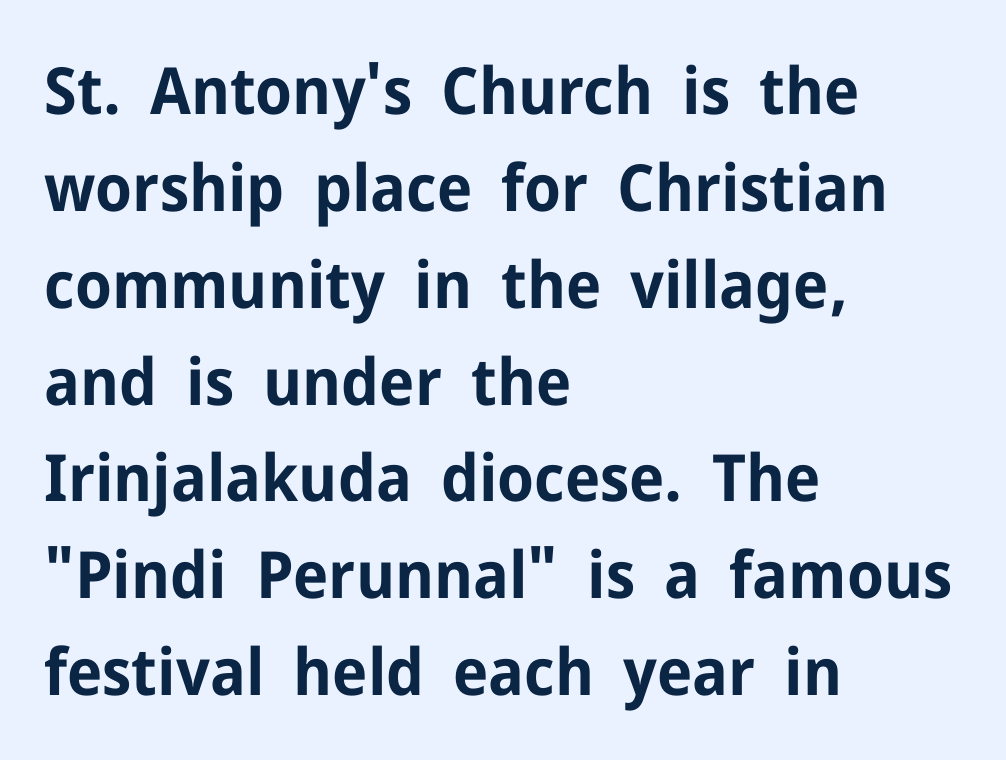
Q: Is the text bold? A: Yes.
Q: Is the text italic (slanted)? A: No, it is upright.
Q: Is the typeface a serif or a sans-serif typeface? A: Sans-serif.
Q: Is the text underlined? A: No.
Q: How is the paragraph aligned? A: Left-aligned.
Q: Is the spacing between letters normal or unusually wide? A: Normal.
Q: Is the spacing between lines tight, normal or loose? A: Normal.
Q: Width (condensed, normal, or wide)? A: Normal.
Q: Stroke contrast? A: Low.
Q: x-height? A: Medium.
Q: Monospaced? A: No.
